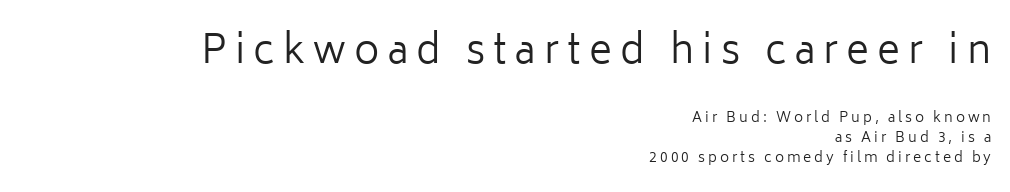
The image shows 39 px regular-weight sans-serif type, upright; set right-aligned, normal line spacing (1.43x), unusually wide letter spacing (+0.21 em), not underlined; the first (top) block is 2.79x larger; low stroke contrast and a medium x-height.
